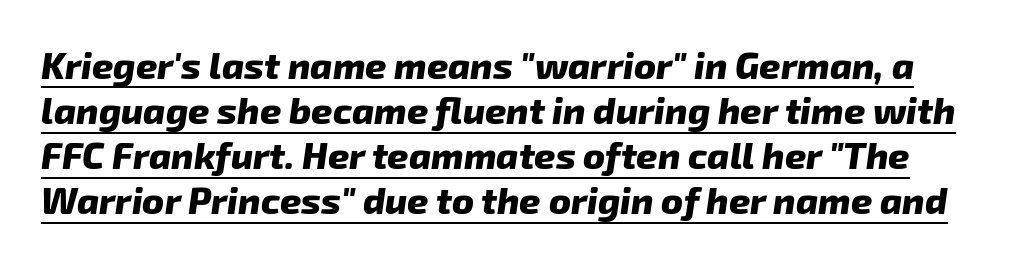
Q: Is the text bold? A: Yes.
Q: Is the typeface a serif or a sans-serif typeface? A: Sans-serif.
Q: Is the text underlined? A: Yes.
Q: Is the spacing between letters normal or unusually wide? A: Normal.
Q: Width (condensed, normal, or wide)? A: Normal.
Q: Stroke contrast? A: Low.
Q: x-height? A: Medium.
Q: Monospaced? A: No.
